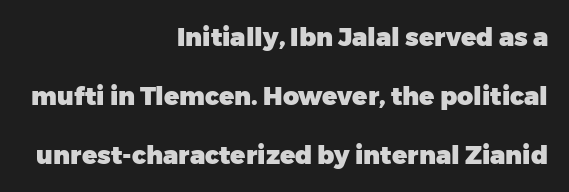
Q: Is the text bold? A: Yes.
Q: Is the text italic (slanted)? A: No, it is upright.
Q: Is the text underlined? A: No.
Q: How is the paragraph aligned? A: Right-aligned.
Q: Is the spacing between letters normal or unusually wide? A: Normal.
Q: Is the spacing between lines tight, normal or loose? A: Loose.
